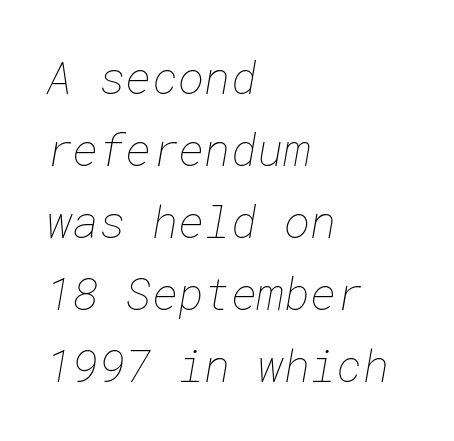
{"bold": "no", "weight": "thin", "width": "normal", "stroke_contrast": "low", "x_height": "medium", "underline": "no", "align": "left", "line_spacing": "normal", "line_spacing_ratio": 1.6, "letter_spacing": "normal", "letter_spacing_em": 0.0, "glyph_px": 45}
